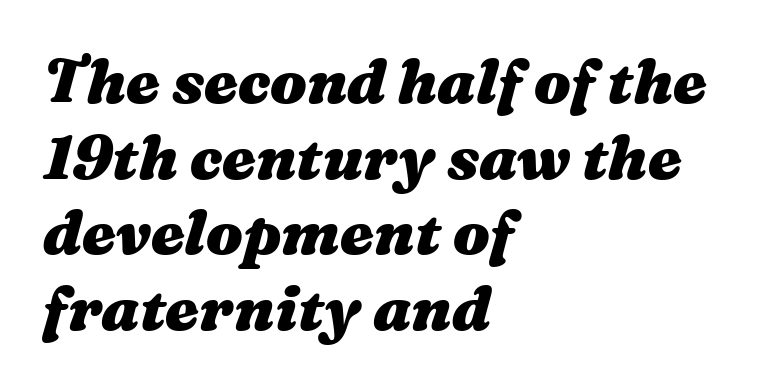
Q: Is the text bold? A: Yes.
Q: Is the text italic (slanted)? A: Yes, it leans right by about 16 degrees.
Q: Is the text underlined? A: No.
Q: How is the paragraph aligned? A: Left-aligned.
Q: Is the spacing between letters normal or unusually wide? A: Normal.
Q: Width (condensed, normal, or wide)? A: Wide.
Q: Stroke contrast? A: Medium.
Q: x-height? A: Medium.
Q: Monospaced? A: No.
